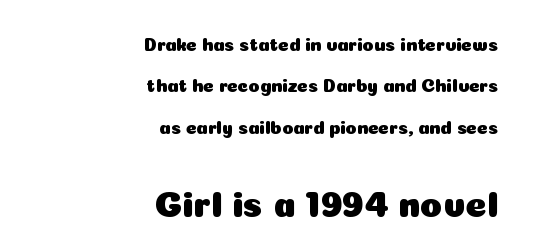
{"serif": "no", "italic": "no", "width": "normal", "stroke_contrast": "low", "x_height": "medium", "monospaced": "no", "underline": "no", "align": "right", "line_spacing": "loose", "line_spacing_ratio": 2.3, "letter_spacing": "normal", "letter_spacing_em": 0.0, "larger_block": "second", "size_ratio": 2.0, "glyph_px": 36}
